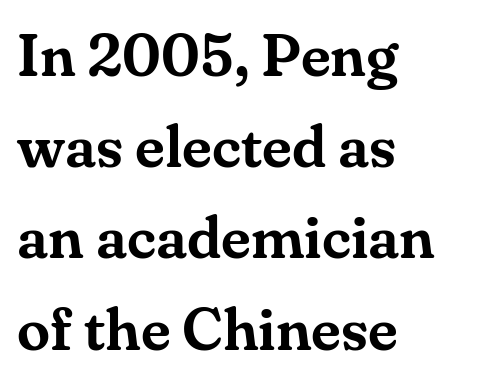
The space directly below the letters is spotless. Proportional: the letters do not fall into vertical columns. You can tell it's not italic because the verticals are truly vertical. Vertical spacing — default. Check where the strokes stop: tiny serifs finish them off. The face used here is rendered with its standard letterfit.
